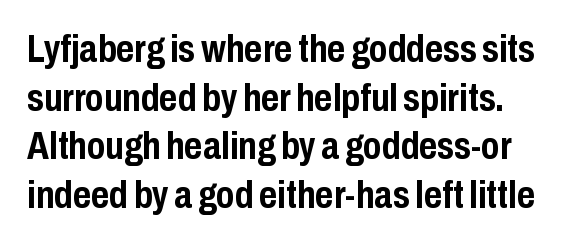
Q: Is the text bold? A: Yes.
Q: Is the text italic (slanted)? A: No, it is upright.
Q: Is the typeface a serif or a sans-serif typeface? A: Sans-serif.
Q: Is the text underlined? A: No.
Q: How is the paragraph aligned? A: Left-aligned.
Q: Is the spacing between letters normal or unusually wide? A: Normal.
Q: Is the spacing between lines tight, normal or loose? A: Normal.
Q: Width (condensed, normal, or wide)? A: Condensed.
Q: Stroke contrast? A: Low.
Q: x-height? A: Medium.
Q: Monospaced? A: No.
